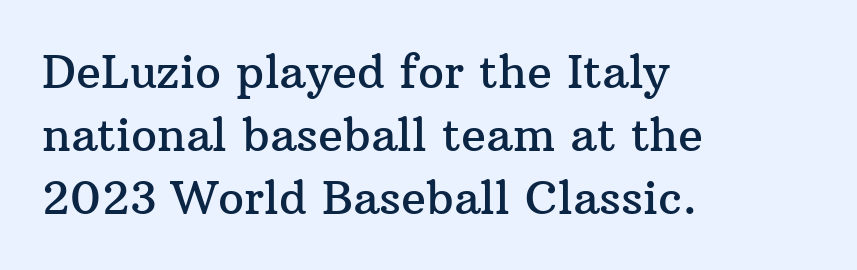
{"serif": "yes", "italic": "no", "width": "normal", "stroke_contrast": "medium", "x_height": "medium", "monospaced": "no", "underline": "no", "align": "left", "line_spacing": "normal", "line_spacing_ratio": 1.37, "letter_spacing": "normal", "letter_spacing_em": 0.0, "glyph_px": 46}
